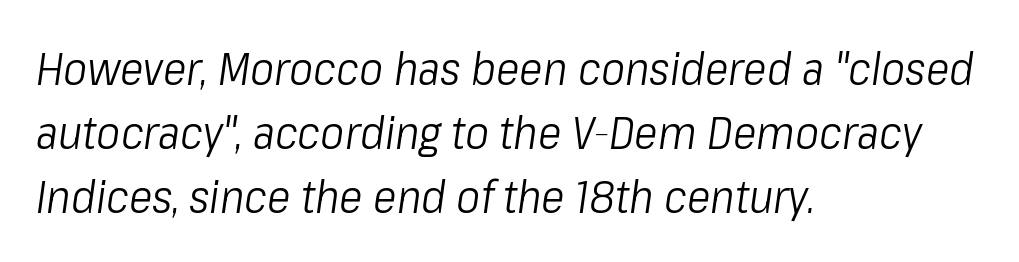
This rendering uses left alignment, leaving the right contour irregular. Does the leading feel generous? No, just average. Here the designer chose a conventional face with non-uniform glyph widths. Compared with ordinary roman type, these characters are visibly tilted.
